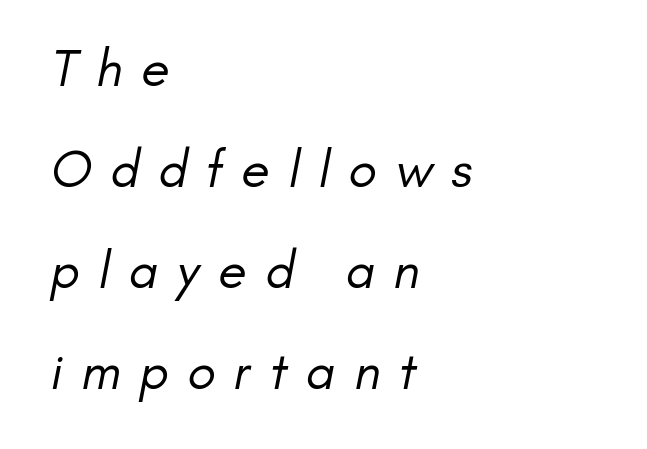
Proportional: the letters do not fall into vertical columns. The horizontal fit of the characters is loose and conspicuously gappy. Clear beneath every line of the passage. The rendering uses a large line-height, opening up the rows. Letters have the restrained weight of plain body copy at most. Horizontal alignment here is leftward, the default for most running prose.
